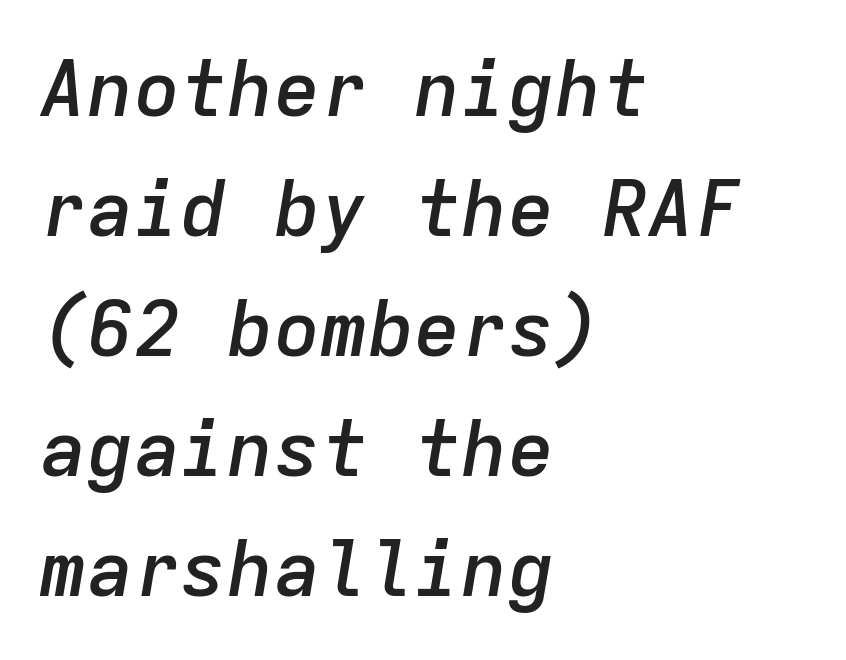
The typography opts for an oblique posture over an upright one. Letters rest on an invisible, unmarked baseline. This sample uses plain, unmodified letter spacing. The rendering uses a moderate line-height, typical for paragraphs.
